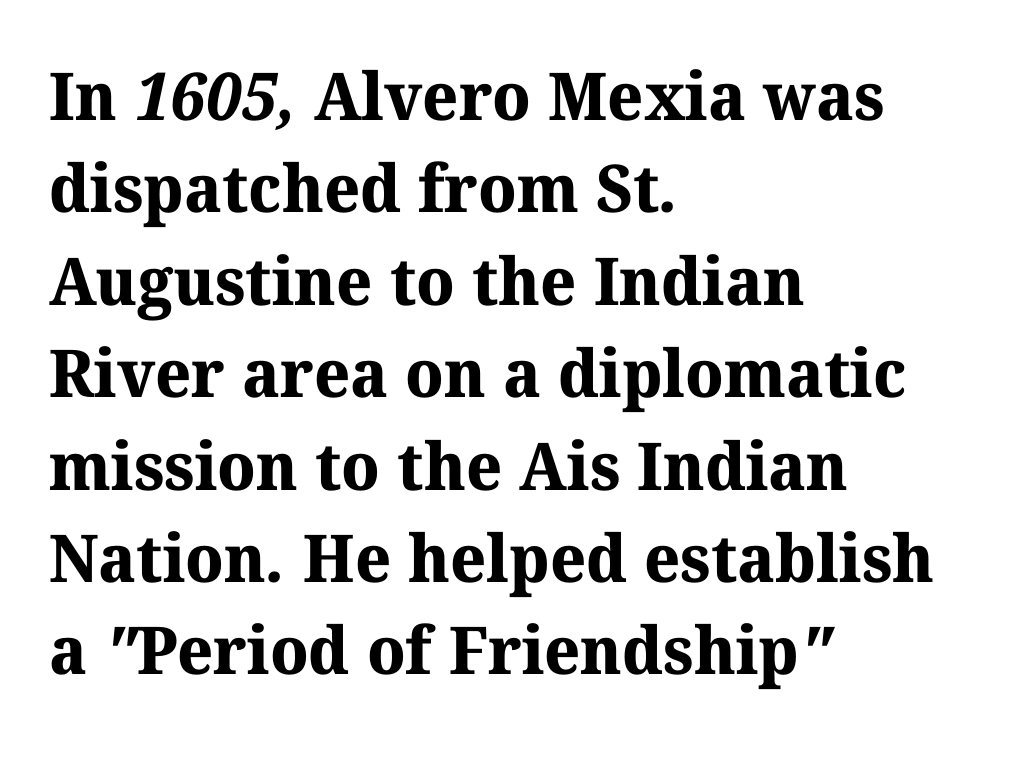
Q: Is the text bold? A: Yes.
Q: Is the typeface a serif or a sans-serif typeface? A: Serif.
Q: Is the text underlined? A: No.
Q: How is the paragraph aligned? A: Left-aligned.
Q: Is the spacing between letters normal or unusually wide? A: Normal.
Q: Is the spacing between lines tight, normal or loose? A: Normal.
Q: Width (condensed, normal, or wide)? A: Normal.
Q: Stroke contrast? A: Medium.
Q: x-height? A: Medium.
Q: Monospaced? A: No.
